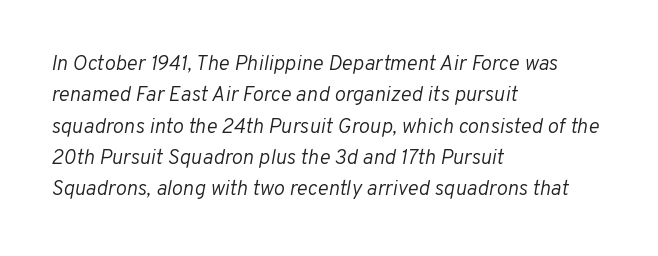
Q: Is the text bold? A: No.
Q: Is the text italic (slanted)? A: Yes, it leans right by about 10 degrees.
Q: Is the text underlined? A: No.
Q: How is the paragraph aligned? A: Left-aligned.
Q: Is the spacing between letters normal or unusually wide? A: Normal.
Q: Is the spacing between lines tight, normal or loose? A: Normal.
